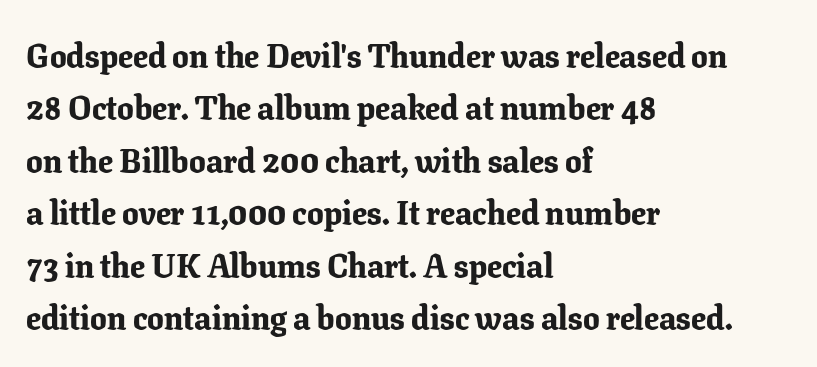
The image shows 33 px bold serif type, upright; set left-aligned, normal line spacing (1.59x), normal letter spacing, not underlined; low stroke contrast and a medium x-height.
